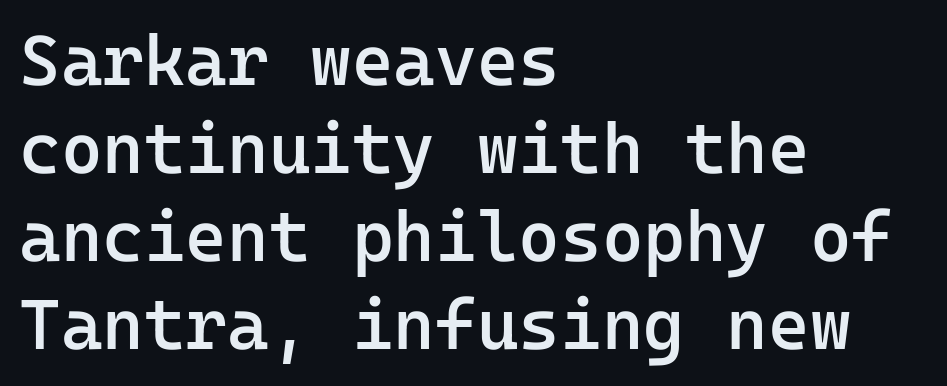
The image shows 71 px semibold sans-serif type, upright, monospaced; set left-aligned, line spacing 1.24x, normal letter spacing, not underlined; low stroke contrast and a medium x-height.
